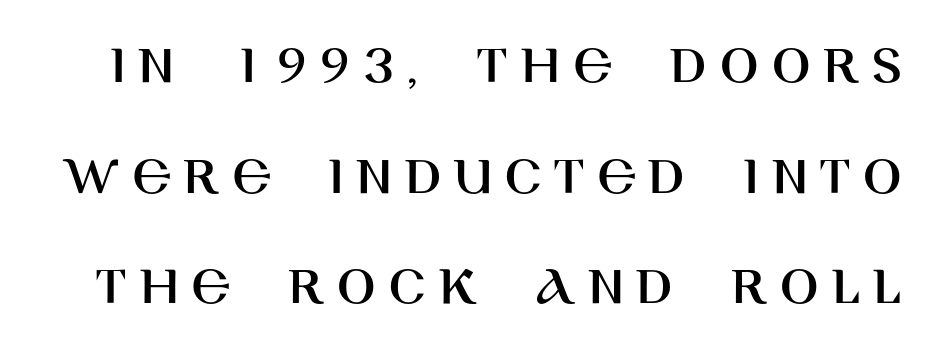
{"serif": "no", "italic": "no", "width": "normal", "stroke_contrast": "high", "x_height": "large", "monospaced": "no", "underline": "no", "line_spacing": "loose", "line_spacing_ratio": 1.94, "letter_spacing": "wide", "letter_spacing_em": 0.21, "glyph_px": 57}
